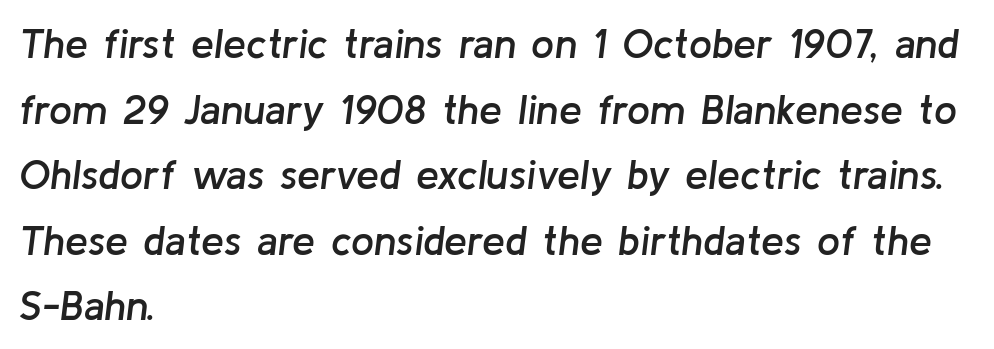
An italicized treatment has been applied to the whole sample. Each glyph is drawn with semibold strokes, heavier than normal yet not fully bold. Here the glyphs are tracked normally, forming tight word shapes. One glance says typical: line gaps are just what's usual.
